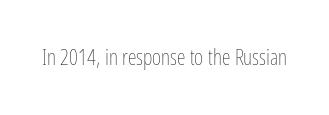
{"italic": "no", "bold": "no", "underline": "no", "letter_spacing": "normal", "letter_spacing_em": 0.0, "glyph_px": 22}
